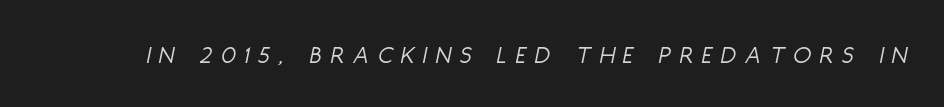
Lines of text with bare space underneath. This is oblique type, the kind used for emphasis or titles. Tracking value appears strongly positive — letters spread wide. Weight class: somewhere from thin through regular.
